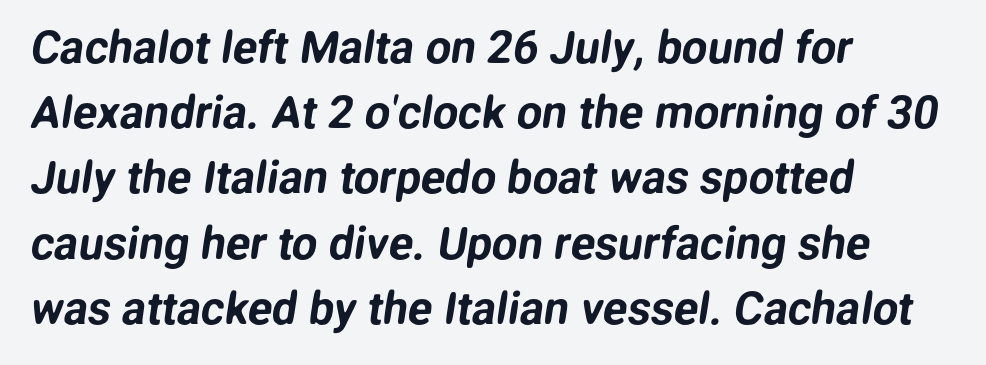
{"serif": "no", "width": "normal", "stroke_contrast": "low", "x_height": "medium", "monospaced": "no", "underline": "no", "align": "left", "line_spacing": "normal", "line_spacing_ratio": 1.45, "letter_spacing": "normal", "letter_spacing_em": 0.0, "glyph_px": 45}
